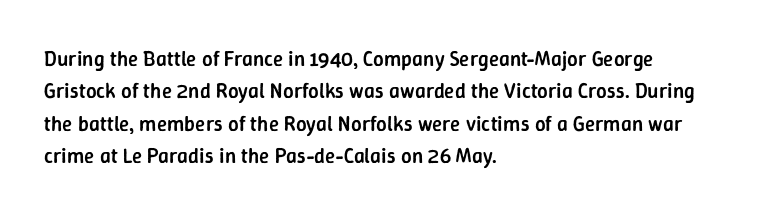
Q: Is the text bold? A: Semi-bold.
Q: Is the text italic (slanted)? A: No, it is upright.
Q: Is the text underlined? A: No.
Q: How is the paragraph aligned? A: Left-aligned.
Q: Is the spacing between letters normal or unusually wide? A: Normal.
Q: Is the spacing between lines tight, normal or loose? A: Normal.
